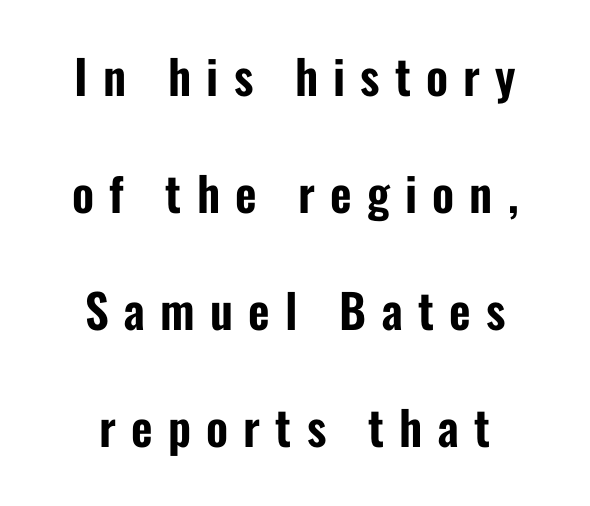
Q: Is the text italic (slanted)? A: No, it is upright.
Q: Is the typeface a serif or a sans-serif typeface? A: Sans-serif.
Q: Is the text underlined? A: No.
Q: How is the paragraph aligned? A: Centered.
Q: Is the spacing between letters normal or unusually wide? A: Unusually wide.
Q: Is the spacing between lines tight, normal or loose? A: Loose.
Q: Width (condensed, normal, or wide)? A: Condensed.
Q: Stroke contrast? A: Low.
Q: x-height? A: Medium.
Q: Monospaced? A: No.
